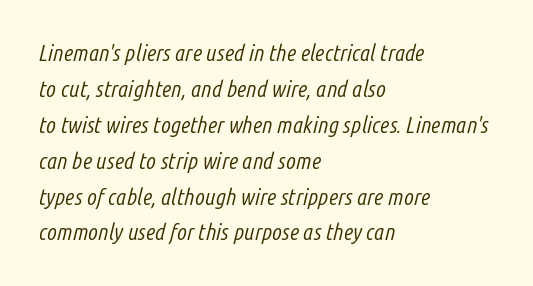
The image shows 23 px text type, italic (leaning right); set left-aligned, normal line spacing (1.56x), normal letter spacing, not underlined.
